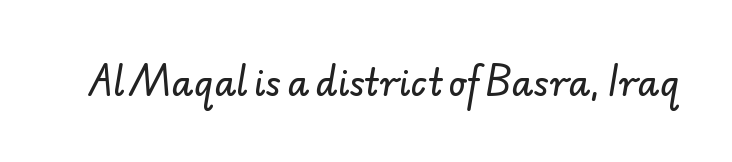
There is no visible air inserted between adjacent glyphs. The specimen omits any rule beneath the text block's lines. Is this a fixed-width face? No — the glyphs have proportional, varying widths. Does the type have serifs? No, each stem ends abruptly.
